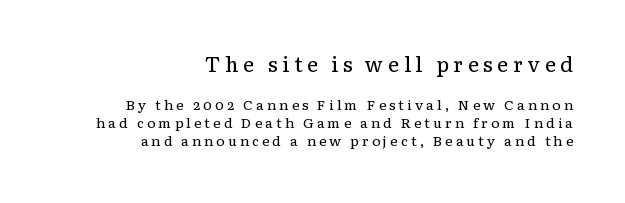
{"italic": "no", "bold": "no", "underline": "no", "align": "right", "line_spacing": "normal", "line_spacing_ratio": 1.29, "letter_spacing": "wide", "letter_spacing_em": 0.22, "larger_block": "first", "size_ratio": 1.5, "glyph_px": 21}
